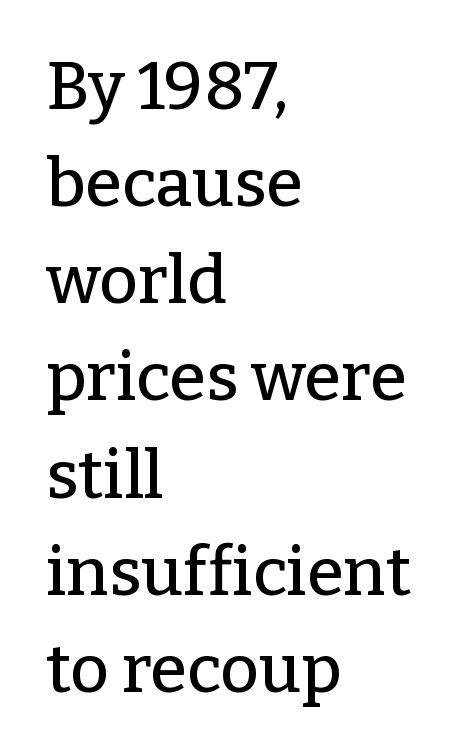
Q: Is the text italic (slanted)? A: No, it is upright.
Q: Is the typeface a serif or a sans-serif typeface? A: Serif.
Q: Is the text underlined? A: No.
Q: How is the paragraph aligned? A: Left-aligned.
Q: Is the spacing between letters normal or unusually wide? A: Normal.
Q: Is the spacing between lines tight, normal or loose? A: Normal.
Q: Width (condensed, normal, or wide)? A: Normal.
Q: Stroke contrast? A: Low.
Q: x-height? A: Medium.
Q: Monospaced? A: No.
